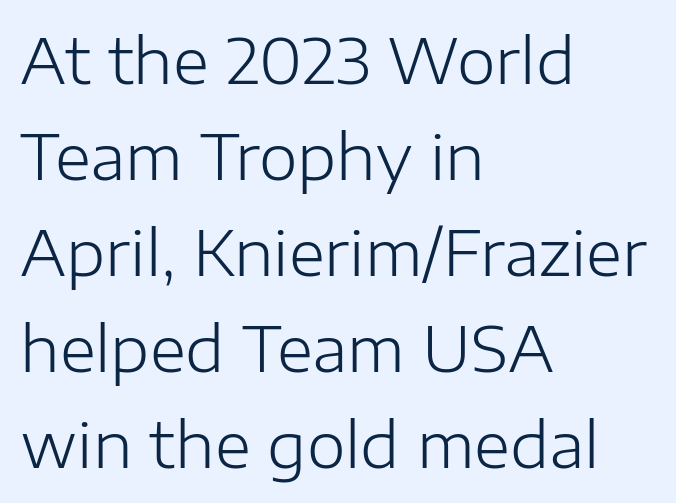
{"serif": "no", "italic": "no", "bold": "no", "weight": "light", "width": "normal", "stroke_contrast": "low", "x_height": "medium", "monospaced": "no", "underline": "no", "align": "left", "line_spacing": "normal", "line_spacing_ratio": 1.55, "letter_spacing": "normal", "letter_spacing_em": 0.0, "glyph_px": 62}
